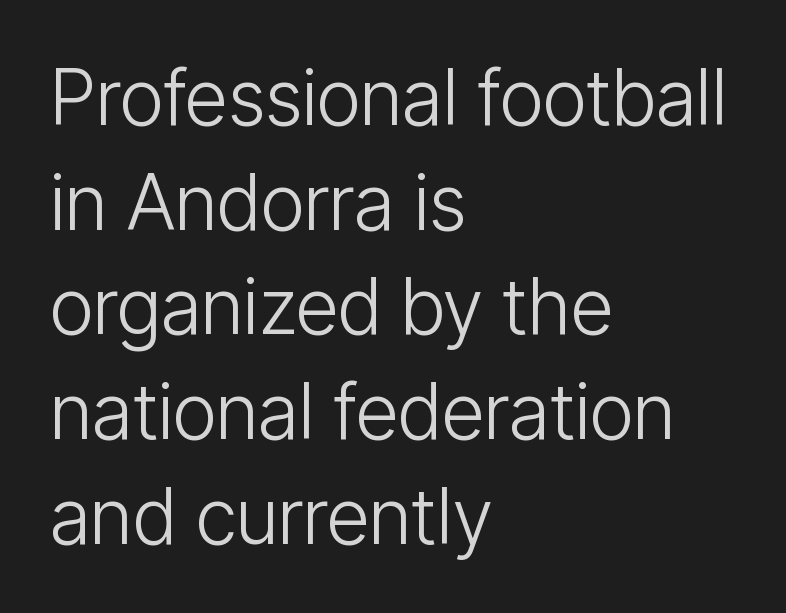
Proportional: the letters do not fall into vertical columns. No letter is thick-stroked: the sample isn't bold. The gaps between neighbouring characters are ordinary and unremarkable. Type style note: lacks serifs.
